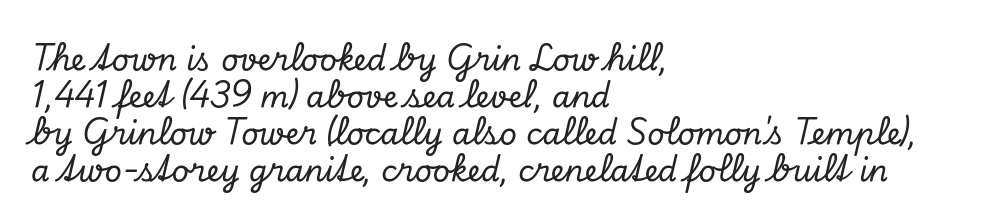
Q: Is the text italic (slanted)? A: Yes, it leans right by about 13 degrees.
Q: Is the typeface a serif or a sans-serif typeface? A: Serif.
Q: Is the text underlined? A: No.
Q: How is the paragraph aligned? A: Left-aligned.
Q: Is the spacing between letters normal or unusually wide? A: Normal.
Q: Width (condensed, normal, or wide)? A: Normal.
Q: Stroke contrast? A: Low.
Q: x-height? A: Small.
Q: Monospaced? A: No.
